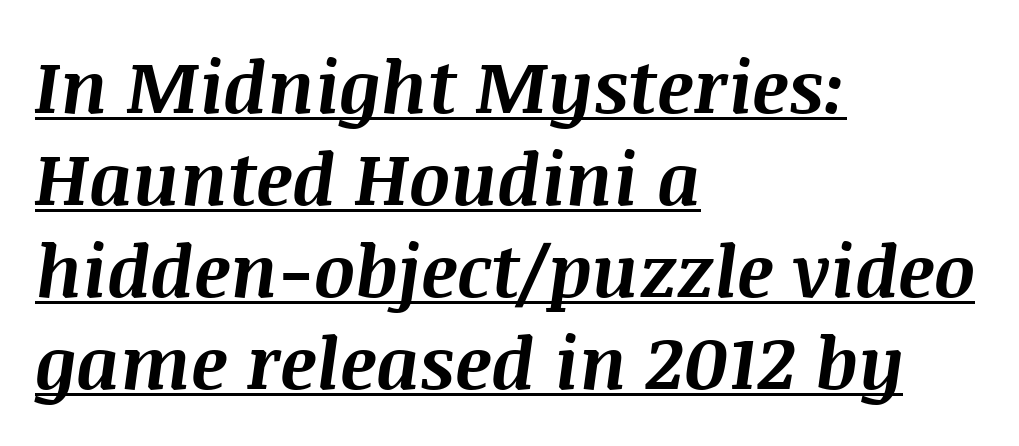
{"italic": "yes", "lean": "right", "slant_degrees": 8, "bold": "yes", "weight": "bold", "width": "normal", "stroke_contrast": "medium", "x_height": "large", "monospaced": "no", "underline": "yes", "align": "left", "line_spacing": "normal", "line_spacing_ratio": 1.28, "letter_spacing": "normal", "letter_spacing_em": 0.0, "glyph_px": 72}
